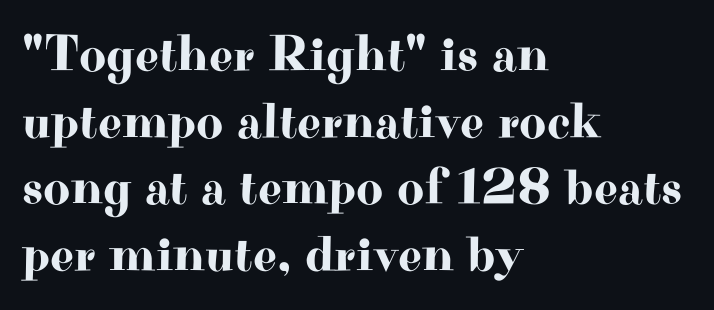
{"serif": "yes", "italic": "no", "width": "wide", "stroke_contrast": "high", "x_height": "small", "monospaced": "no", "underline": "no", "align": "left", "line_spacing": "normal", "line_spacing_ratio": 1.28, "letter_spacing": "normal", "letter_spacing_em": 0.0, "glyph_px": 52}
